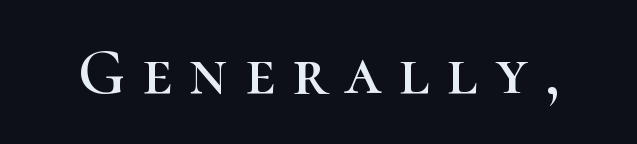
{"serif": "yes", "italic": "no", "width": "normal", "stroke_contrast": "high", "x_height": "medium", "monospaced": "no", "underline": "no", "letter_spacing": "wide", "letter_spacing_em": 0.26, "glyph_px": 66}
